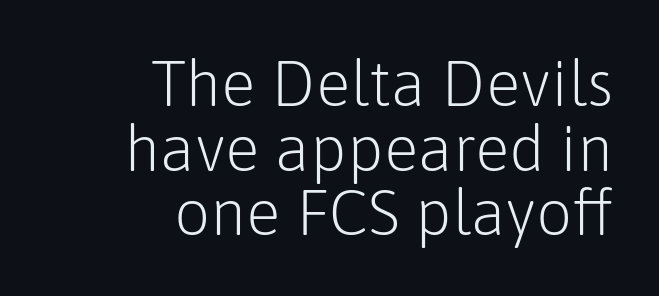
The image shows 64 px light sans-serif type, upright; set right-aligned, tight line spacing (1.01x), normal letter spacing, not underlined; low stroke contrast and a medium x-height.
